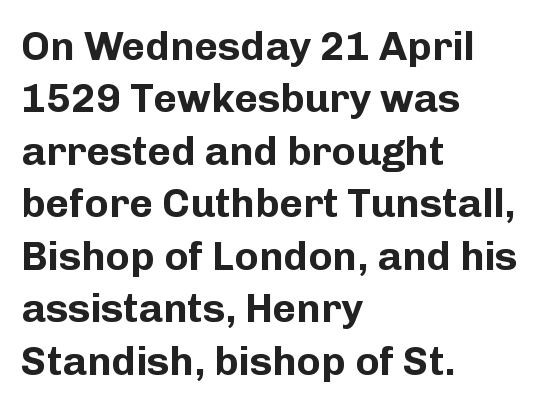
Observe the ordinary spacing: letters are neighbours, not strangers. Leading: standard. The passage shown is emphatically bold. When letters stand straight like this, we call the style roman or upright. The rendering uses natural spacing where letterforms have individual widths. Type without underlining.
